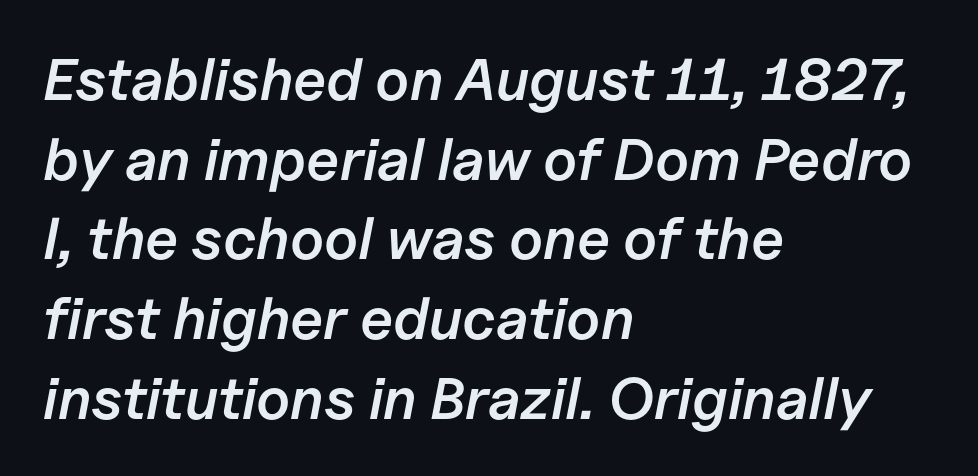
The image shows 59 px semibold type, italic (leaning right); set left-aligned, normal line spacing (1.35x), normal letter spacing, not underlined; low stroke contrast and a medium x-height.
